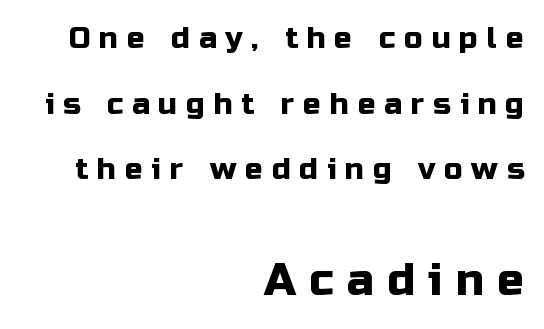
The image shows 45 px sans-serif type, upright; set right-aligned, loose line spacing (2.19x), unusually wide letter spacing (+0.29 em), not underlined; the second (bottom) block is 1.5x larger; low stroke contrast and a medium x-height.
